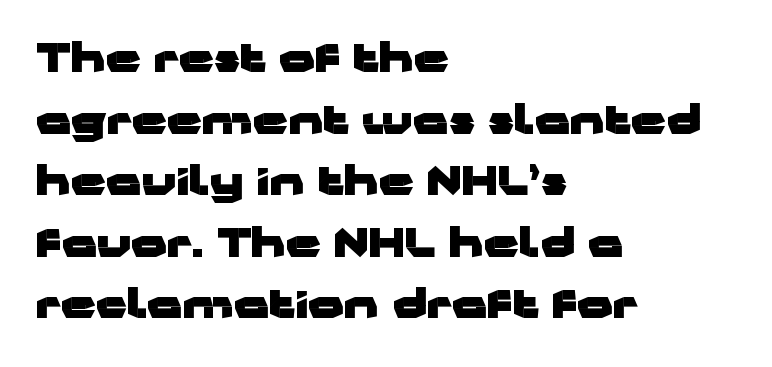
{"serif": "no", "italic": "no", "bold": "yes", "weight": "heavy", "width": "wide", "stroke_contrast": "low", "x_height": "medium", "monospaced": "no", "underline": "no", "align": "left", "line_spacing": "normal", "line_spacing_ratio": 1.58, "letter_spacing": "normal", "letter_spacing_em": 0.0, "glyph_px": 39}
